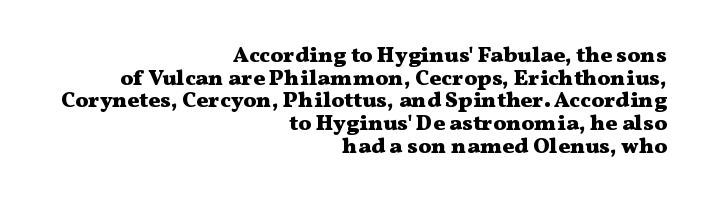
These lines are set flush right with a ragged left edge. Strong, thick strokes mark this as bold type. Spacing between characters is what you'd get straight out of the box. This sample uses an upright cut, with every glyph sitting square on the baseline.
